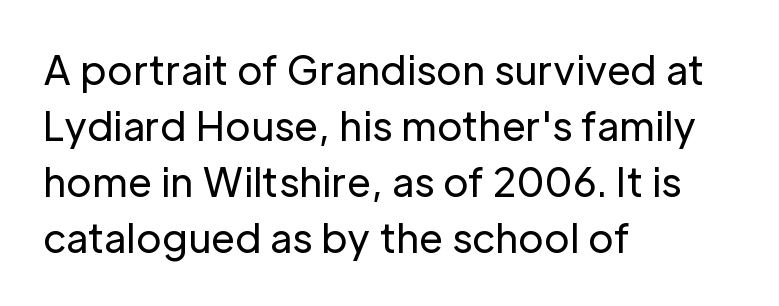
The image shows 39 px regular-weight sans-serif type, upright; set left-aligned, normal line spacing (1.44x), normal letter spacing, not underlined; low stroke contrast and a medium x-height.
